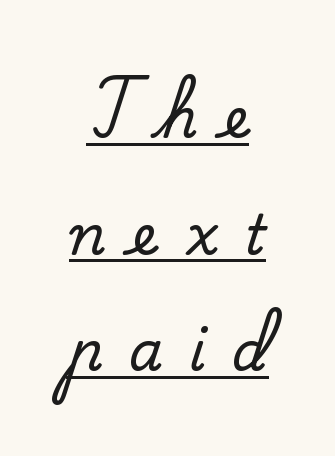
The typesetter has applied underlining to the passage shown. The rendering positions every line midway between the sides. The space between consecutive lines is lavish. The passage shown has open, widely tracked lettering throughout. Spacing verdict: proportional, widths tailored to each character.
